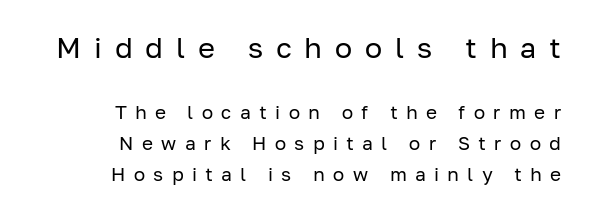
Compared with a typical body face, this is equally light or lighter still. You could not count columns in this text — the font is proportionally spaced. No italicization has been applied; the sample stays upright. Regular leading. Scale decreases going downward across the two blocks.
